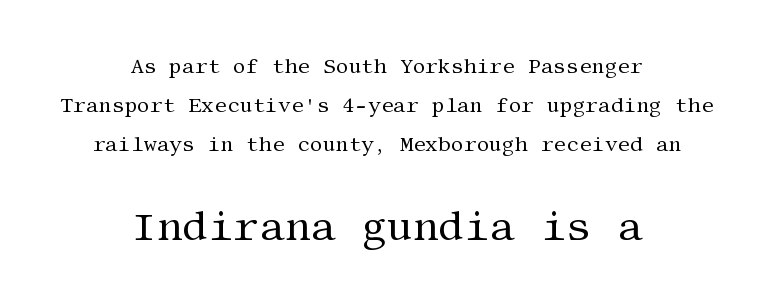
You get the small type first, then a jump to larger type. The letters stand straight up with perfectly vertical stems. Horizontal bands of white between lines are thick stripes. Regarding serifs, this sample has them. The cut favours lightness, reaching ordinary text weight at its darkest.
